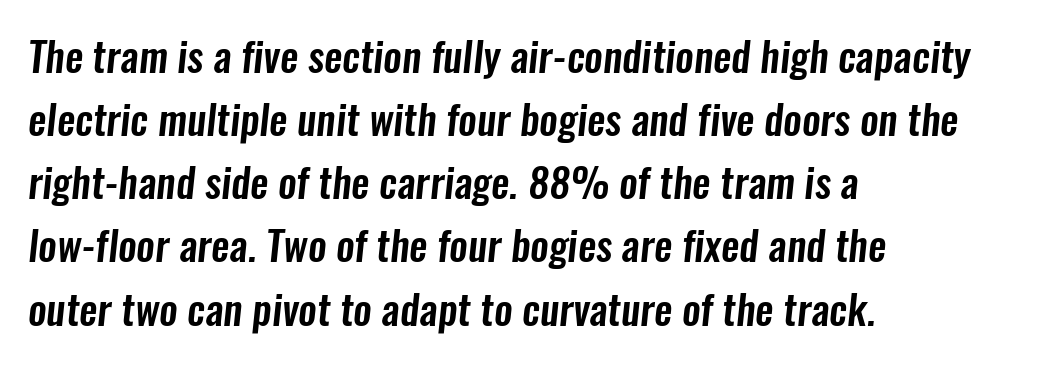
{"serif": "no", "width": "condensed", "stroke_contrast": "low", "x_height": "medium", "monospaced": "no", "underline": "no", "align": "left", "line_spacing": "normal", "line_spacing_ratio": 1.54, "letter_spacing": "normal", "letter_spacing_em": 0.0, "glyph_px": 41}
